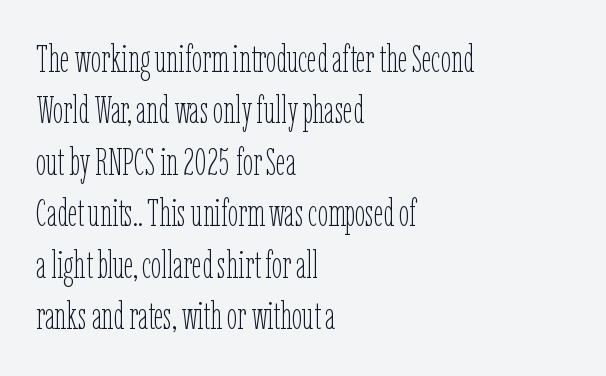
{"italic": "no", "bold": "no", "weight": "thin", "width": "condensed", "stroke_contrast": "low", "x_height": "medium", "monospaced": "no", "underline": "no", "align": "left", "line_spacing": "normal", "line_spacing_ratio": 1.39, "letter_spacing": "normal", "letter_spacing_em": 0.0, "glyph_px": 37}
